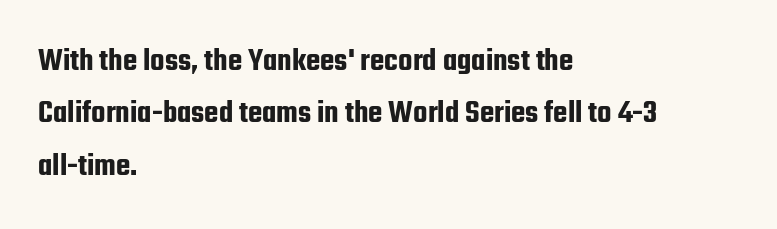
{"serif": "no", "italic": "no", "width": "condensed", "stroke_contrast": "low", "x_height": "medium", "monospaced": "no", "underline": "no", "align": "left", "line_spacing": "normal", "line_spacing_ratio": 1.59, "letter_spacing": "normal", "letter_spacing_em": 0.0, "glyph_px": 33}
